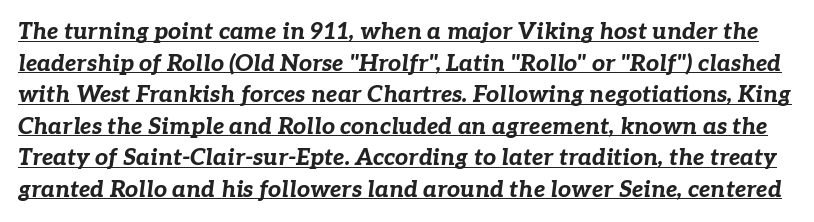
Q: Is the text bold? A: Yes.
Q: Is the text italic (slanted)? A: Yes, it leans right by about 7 degrees.
Q: Is the text underlined? A: Yes.
Q: Is the spacing between letters normal or unusually wide? A: Normal.
Q: Is the spacing between lines tight, normal or loose? A: Normal.
